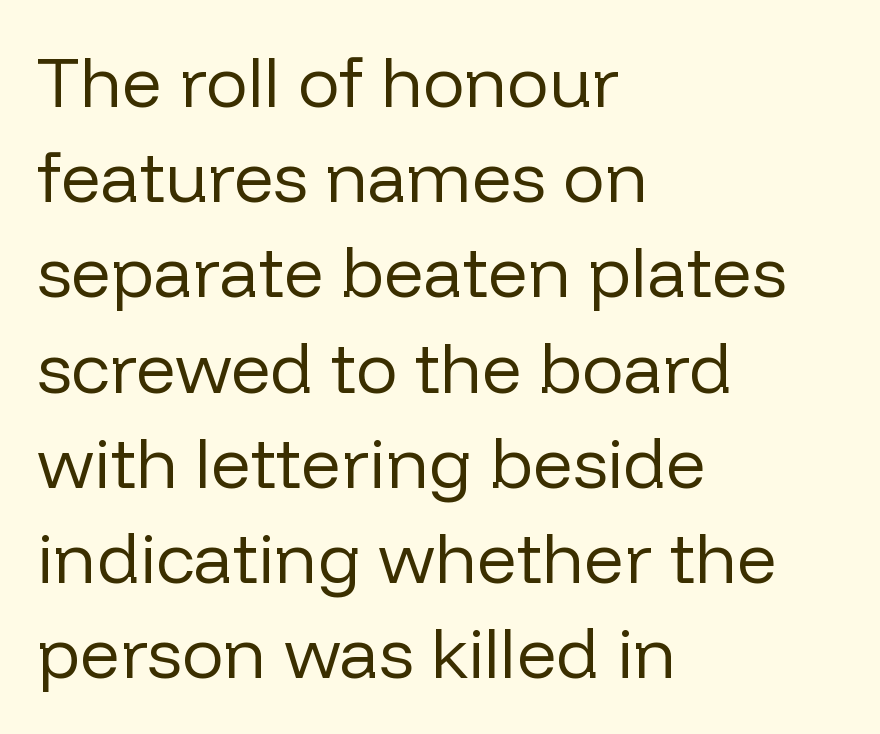
{"serif": "no", "italic": "no", "bold": "no", "weight": "regular", "width": "normal", "stroke_contrast": "low", "x_height": "medium", "monospaced": "no", "underline": "no", "align": "left", "line_spacing": "normal", "line_spacing_ratio": 1.36, "letter_spacing": "normal", "letter_spacing_em": 0.0, "glyph_px": 70}
